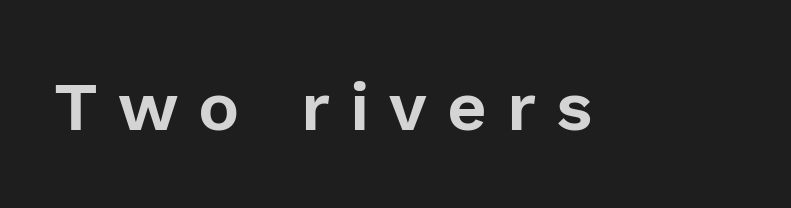
Q: Is the text italic (slanted)? A: No, it is upright.
Q: Is the typeface a serif or a sans-serif typeface? A: Sans-serif.
Q: Is the text underlined? A: No.
Q: Is the spacing between letters normal or unusually wide? A: Unusually wide.
Q: Width (condensed, normal, or wide)? A: Normal.
Q: Stroke contrast? A: Low.
Q: x-height? A: Medium.
Q: Monospaced? A: No.
